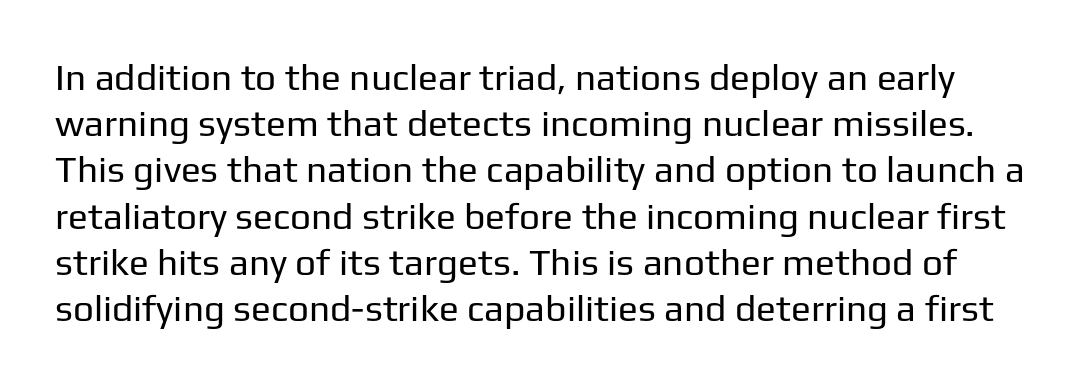
The image shows 37 px regular-weight sans-serif type, upright; set normal line spacing (1.25x), normal letter spacing, not underlined; low stroke contrast and a medium x-height.
